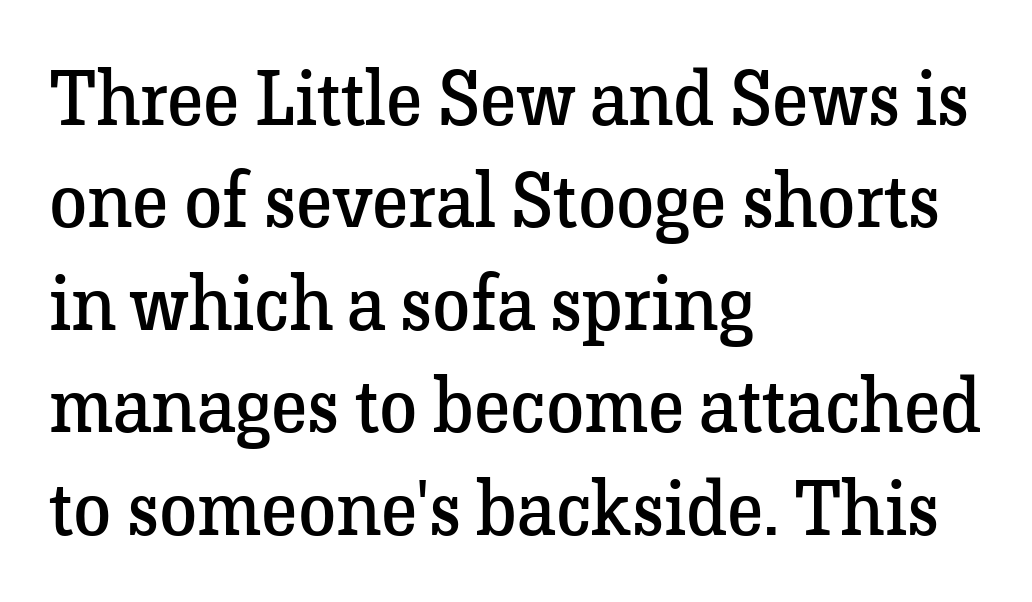
Q: Is the text bold? A: No.
Q: Is the text italic (slanted)? A: No, it is upright.
Q: Is the typeface a serif or a sans-serif typeface? A: Serif.
Q: Is the text underlined? A: No.
Q: How is the paragraph aligned? A: Left-aligned.
Q: Is the spacing between letters normal or unusually wide? A: Normal.
Q: Is the spacing between lines tight, normal or loose? A: Normal.
Q: Width (condensed, normal, or wide)? A: Normal.
Q: Stroke contrast? A: Low.
Q: x-height? A: Medium.
Q: Monospaced? A: No.
